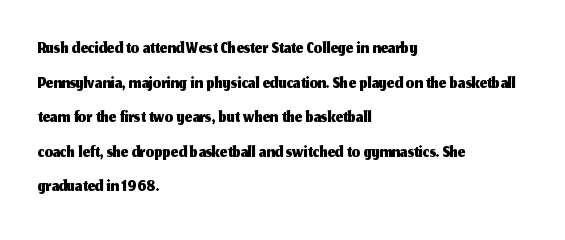
Q: Is the text italic (slanted)? A: No, it is upright.
Q: Is the text underlined? A: No.
Q: How is the paragraph aligned? A: Left-aligned.
Q: Is the spacing between letters normal or unusually wide? A: Normal.
Q: Is the spacing between lines tight, normal or loose? A: Normal.
